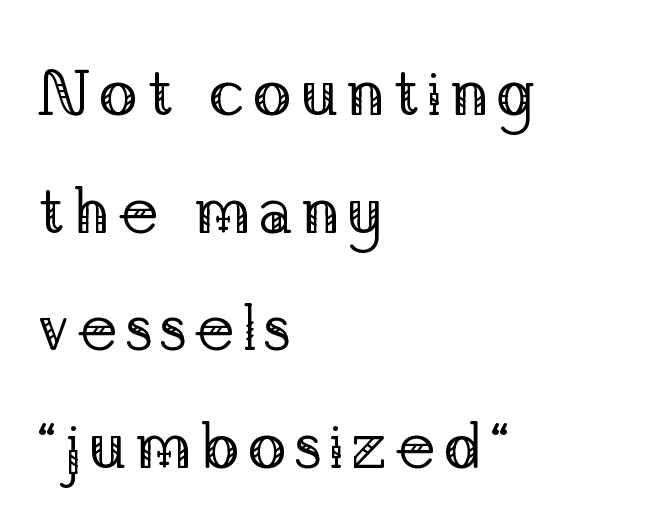
{"serif": "yes", "italic": "no", "bold": "no", "weight": "regular", "width": "normal", "stroke_contrast": "low", "x_height": "medium", "monospaced": "no", "underline": "no", "align": "left", "line_spacing_ratio": 1.81, "glyph_px": 65}
